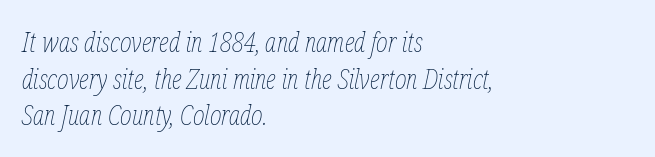
Q: Is the text bold? A: No.
Q: Is the text italic (slanted)? A: Yes, it leans right by about 12 degrees.
Q: Is the text underlined? A: No.
Q: How is the paragraph aligned? A: Left-aligned.
Q: Is the spacing between letters normal or unusually wide? A: Normal.
Q: Is the spacing between lines tight, normal or loose? A: Normal.
Q: Width (condensed, normal, or wide)? A: Condensed.
Q: Stroke contrast? A: Low.
Q: x-height? A: Medium.
Q: Monospaced? A: No.
